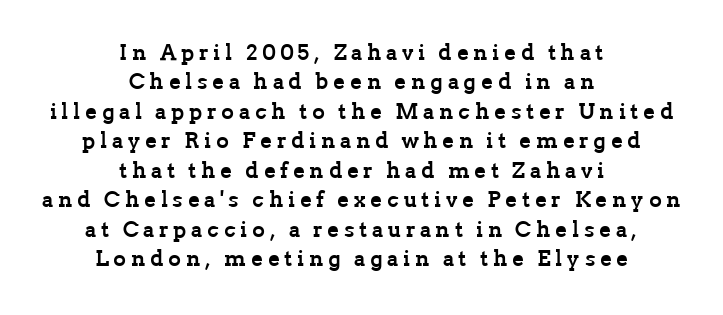
Q: Is the text bold? A: Yes.
Q: Is the text italic (slanted)? A: No, it is upright.
Q: Is the text underlined? A: No.
Q: How is the paragraph aligned? A: Centered.
Q: Is the spacing between letters normal or unusually wide? A: Unusually wide.
Q: Is the spacing between lines tight, normal or loose? A: Normal.
